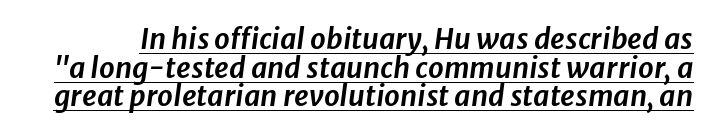
Varying glyph widths throughout — classic text-font behaviour. The gaps between neighbouring characters are ordinary and unremarkable. The leading is snug, giving the passage a crowded texture. Characters are canted at an angle relative to the baseline's perpendicular. Beneath each row of characters lies a ruled line.
